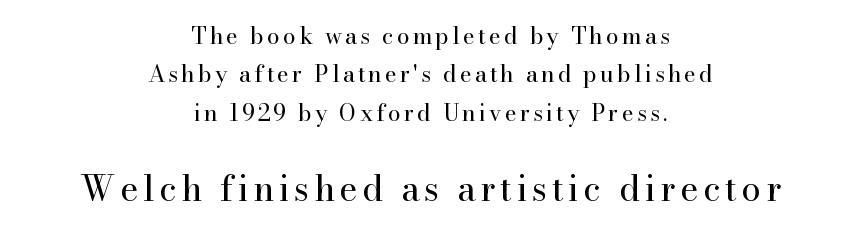
Interline gaps are of average width in this sample. Quick note: underline off. The axis of the letterforms is exactly vertical. The second block has been scaled up relative to the first.
